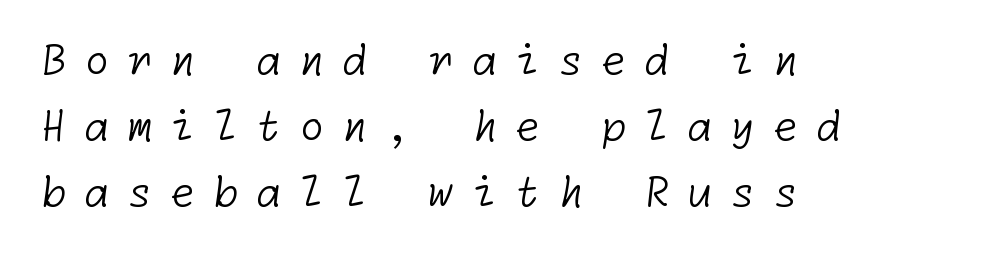
Q: Is the text bold? A: No.
Q: Is the typeface a serif or a sans-serif typeface? A: Sans-serif.
Q: Is the text underlined? A: No.
Q: How is the paragraph aligned? A: Left-aligned.
Q: Is the spacing between letters normal or unusually wide? A: Unusually wide.
Q: Is the spacing between lines tight, normal or loose? A: Normal.
Q: Width (condensed, normal, or wide)? A: Normal.
Q: Stroke contrast? A: Low.
Q: x-height? A: Medium.
